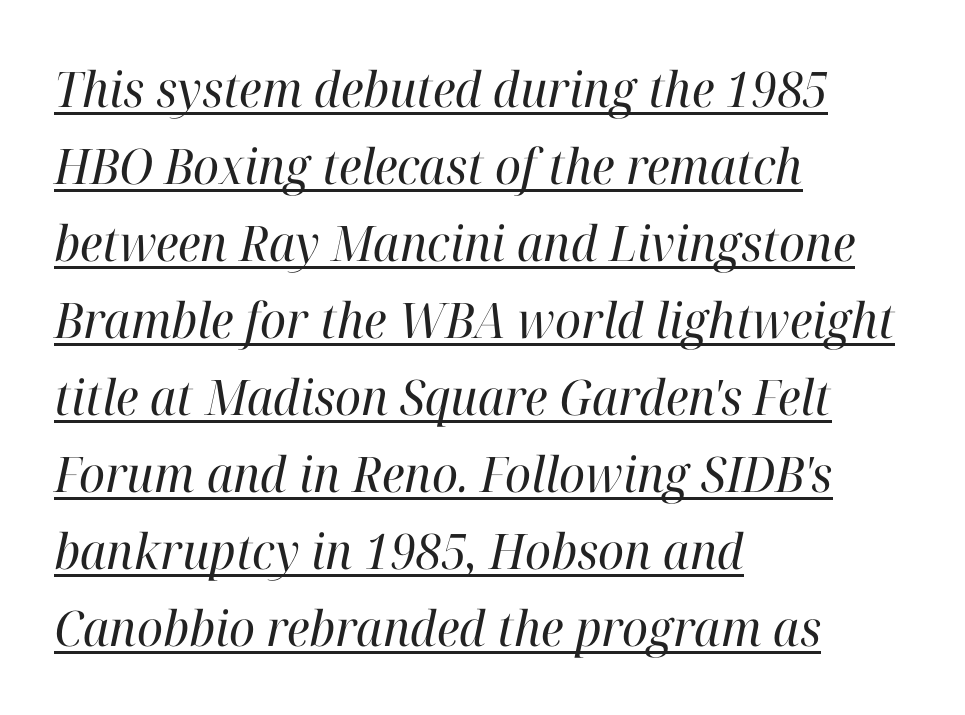
Q: Is the text bold? A: No.
Q: Is the text italic (slanted)? A: Yes, it leans right by about 12 degrees.
Q: Is the typeface a serif or a sans-serif typeface? A: Serif.
Q: Is the text underlined? A: Yes.
Q: How is the paragraph aligned? A: Left-aligned.
Q: Is the spacing between letters normal or unusually wide? A: Normal.
Q: Is the spacing between lines tight, normal or loose? A: Normal.
Q: Width (condensed, normal, or wide)? A: Normal.
Q: Stroke contrast? A: High.
Q: x-height? A: Medium.
Q: Monospaced? A: No.
